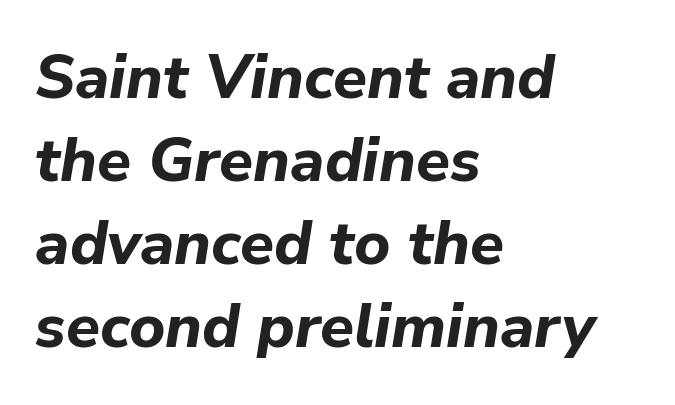
Q: Is the text bold? A: Yes.
Q: Is the text italic (slanted)? A: Yes, it leans right by about 9 degrees.
Q: Is the text underlined? A: No.
Q: How is the paragraph aligned? A: Left-aligned.
Q: Is the spacing between letters normal or unusually wide? A: Normal.
Q: Is the spacing between lines tight, normal or loose? A: Normal.
Q: Width (condensed, normal, or wide)? A: Normal.
Q: Stroke contrast? A: Low.
Q: x-height? A: Medium.
Q: Monospaced? A: No.
